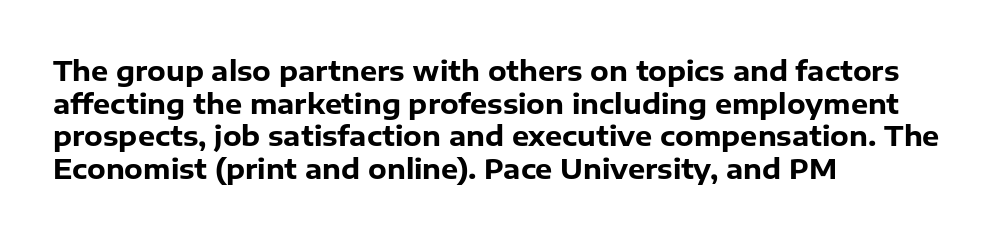
The glyphs are unaccompanied by any horizontal stroke below them. The passage shown is emphatically bold. The lettering holds an erect, upright posture throughout. Here the glyphs are tracked normally, forming tight word shapes.
